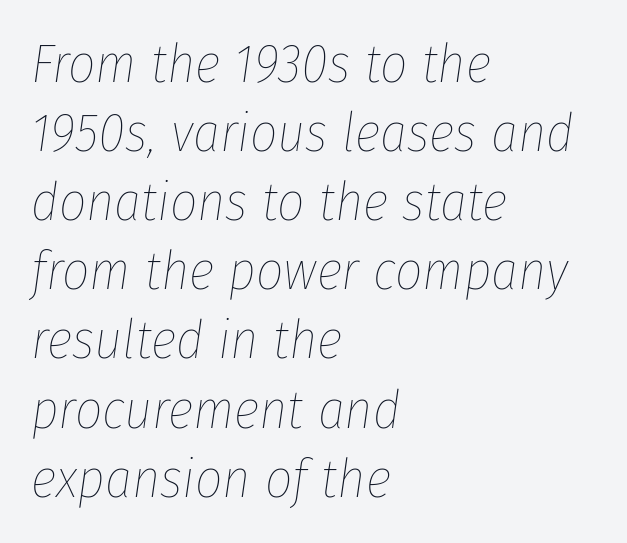
{"italic": "yes", "lean": "right", "slant_degrees": 8, "bold": "no", "weight": "thin", "width": "condensed", "stroke_contrast": "low", "x_height": "medium", "monospaced": "no", "underline": "no", "align": "left", "line_spacing": "normal", "line_spacing_ratio": 1.28, "letter_spacing": "normal", "letter_spacing_em": 0.0, "glyph_px": 54}
